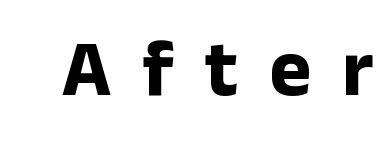
Nothing sits at the stroke ends, so this counts as sans-serif. Lines of text with bare space underneath. The sample has been set heavy, in full bold. Short note: letters widely spaced. Vertical strokes here are truly vertical.
